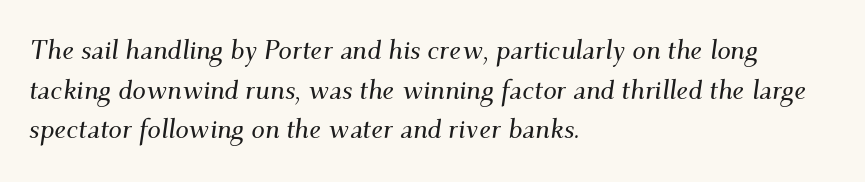
Q: Is the text italic (slanted)? A: Yes, it leans right by about 9 degrees.
Q: Is the text underlined? A: No.
Q: How is the paragraph aligned? A: Left-aligned.
Q: Is the spacing between letters normal or unusually wide? A: Normal.
Q: Is the spacing between lines tight, normal or loose? A: Normal.
